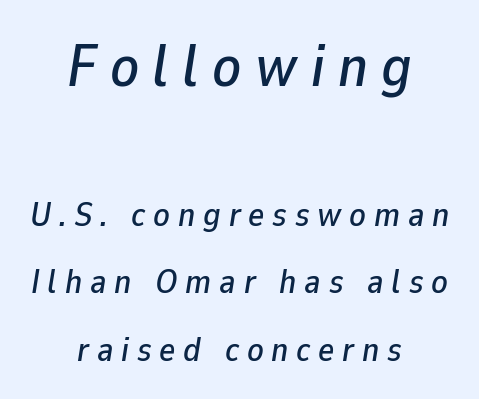
A typesetter would call this proportional, since set widths differ per character. Compare the two chunks: the upper has the greater cap height. The rendering applies a slant to the glyphs. In CSS terms this would be text-align: center. The area under the type is left untouched. Caption: expanded tracking, letters set apart.
